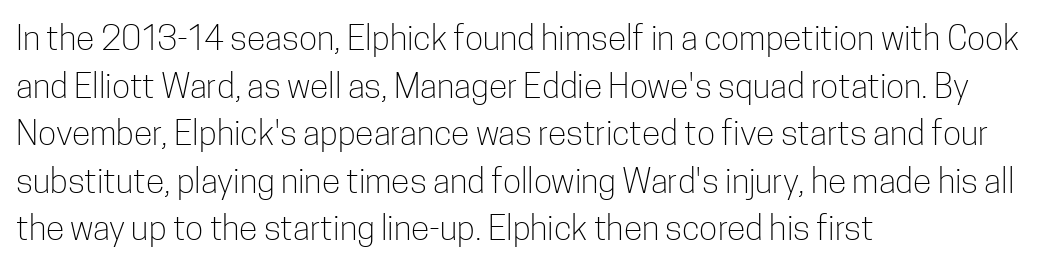
Think standard paragraph weight, or any step lighter than that. Spacing verdict: proportional, widths tailored to each character. The font family rendered here belongs to the sans-serif group. Does the lettering tilt? It doesn't — this is upright. This rendering uses left alignment, leaving the right contour irregular. The block of text has a typical density, with ordinary space between rows.
